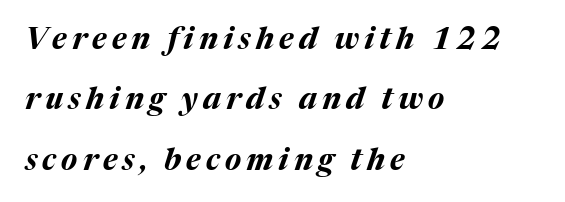
Successive baselines arrive slowly, with a big drop between each. A clean baseline with only descenders dipping below it. The passage shown is typed in a proportional face where columns would drift. How heavy is the stroke? Heavy — this is a bold. A classic flush-left, rag-right setting is used for this passage.
